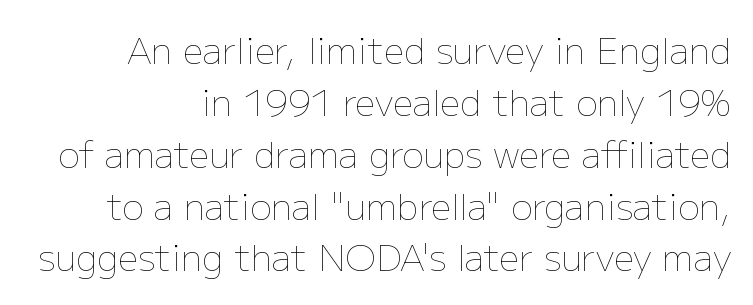
Spacing verdict: proportional, widths tailored to each character. Designer's note — italics off, roman on. Rows of type keep a routine distance in the vertical direction. Descender tails drop into unmarked territory. The rag falls on the left side of this text block. The weight would be labelled regular, book, light, or lighter still.
